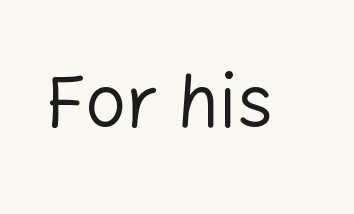
{"serif": "no", "italic": "no", "bold": "no", "weight": "regular", "width": "normal", "stroke_contrast": "low", "x_height": "medium", "monospaced": "no", "underline": "no", "letter_spacing": "normal", "letter_spacing_em": 0.0, "glyph_px": 73}
